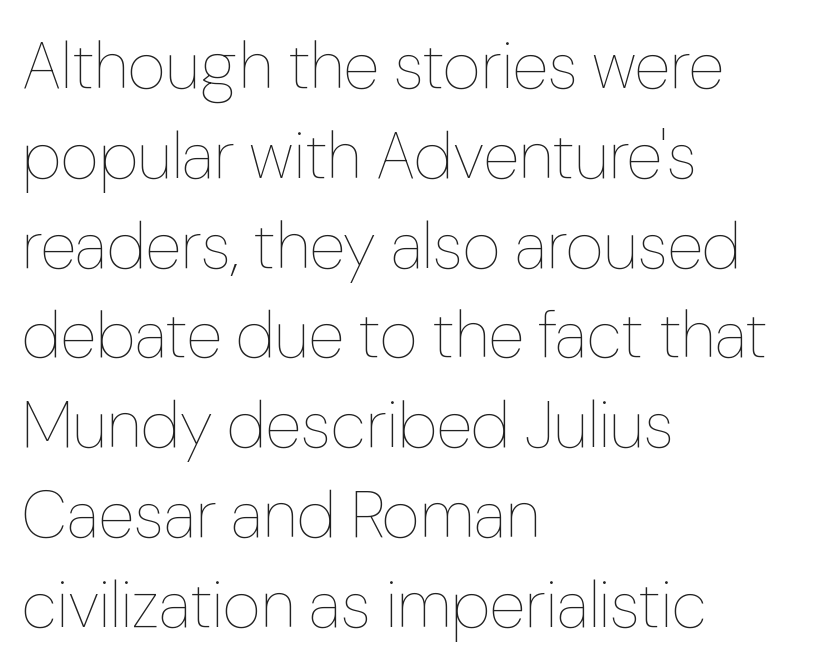
{"italic": "no", "bold": "no", "weight": "thin", "width": "normal", "stroke_contrast": "low", "x_height": "medium", "monospaced": "no", "underline": "no", "align": "left", "line_spacing": "normal", "line_spacing_ratio": 1.36, "letter_spacing": "normal", "letter_spacing_em": 0.0, "glyph_px": 66}
